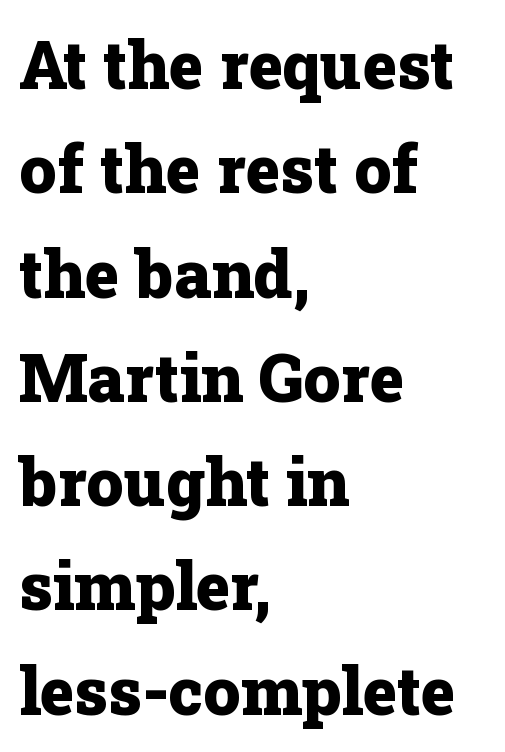
The image shows 66 px heavy serif type, upright; set left-aligned, normal line spacing (1.58x), normal letter spacing, not underlined; low stroke contrast and a medium x-height.
